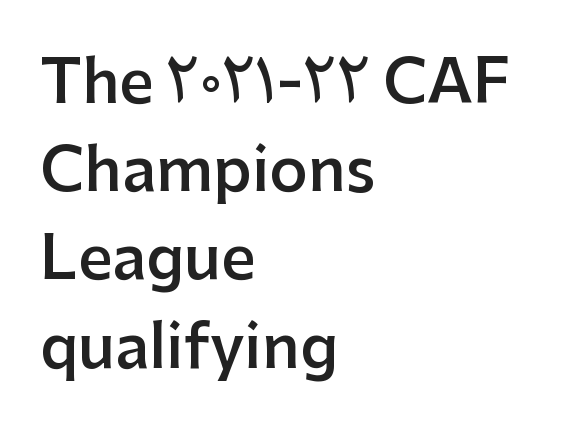
{"serif": "no", "italic": "no", "bold": "semi", "weight": "semibold", "width": "normal", "stroke_contrast": "low", "x_height": "medium", "monospaced": "no", "underline": "no", "align": "left", "line_spacing": "normal", "line_spacing_ratio": 1.47, "letter_spacing": "normal", "letter_spacing_em": 0.0, "glyph_px": 60}
